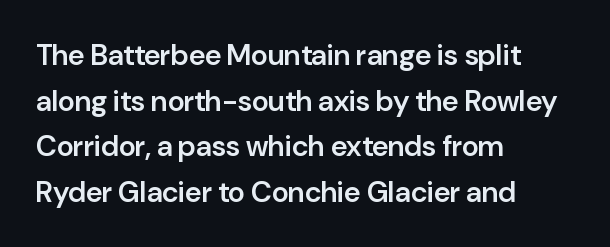
{"serif": "no", "italic": "no", "bold": "semi", "weight": "semibold", "width": "normal", "stroke_contrast": "low", "x_height": "medium", "monospaced": "no", "underline": "no", "align": "left", "line_spacing": "normal", "line_spacing_ratio": 1.57, "letter_spacing": "normal", "letter_spacing_em": 0.0, "glyph_px": 29}
